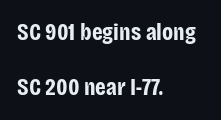
Q: Is the text bold? A: Yes.
Q: Is the text italic (slanted)? A: No, it is upright.
Q: Is the text underlined? A: No.
Q: How is the paragraph aligned? A: Left-aligned.
Q: Is the spacing between letters normal or unusually wide? A: Normal.
Q: Is the spacing between lines tight, normal or loose? A: Loose.
